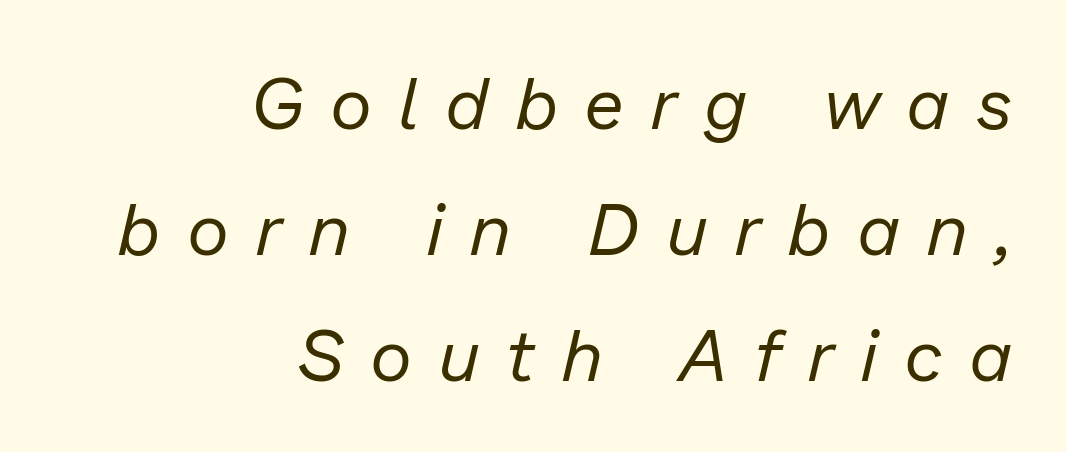
Q: Is the text bold? A: No.
Q: Is the text italic (slanted)? A: Yes, it leans right by about 13 degrees.
Q: Is the text underlined? A: No.
Q: How is the paragraph aligned? A: Right-aligned.
Q: Is the spacing between letters normal or unusually wide? A: Unusually wide.
Q: Width (condensed, normal, or wide)? A: Normal.
Q: Stroke contrast? A: Low.
Q: x-height? A: Medium.
Q: Monospaced? A: No.
